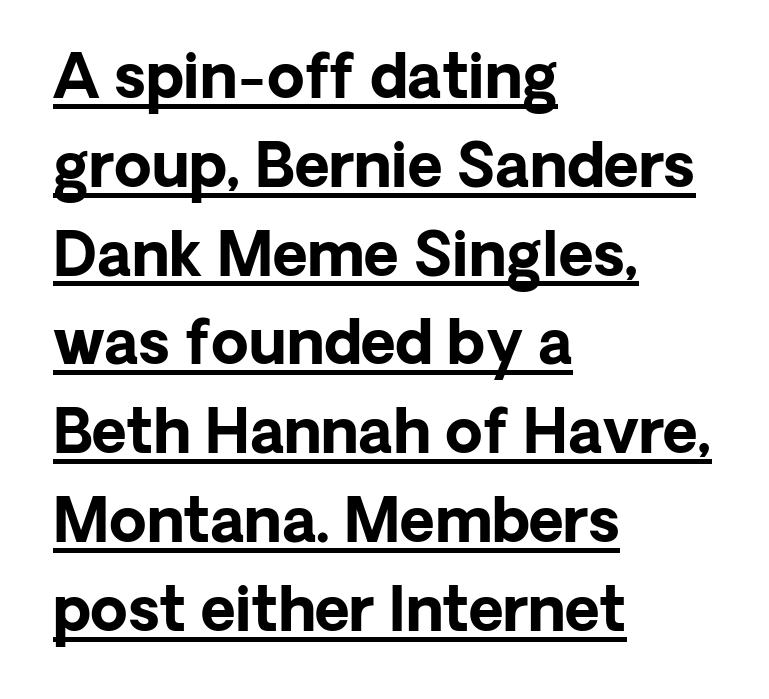
{"serif": "no", "italic": "no", "bold": "yes", "weight": "bold", "width": "normal", "stroke_contrast": "low", "x_height": "medium", "monospaced": "no", "underline": "yes", "align": "left", "line_spacing": "normal", "line_spacing_ratio": 1.48, "letter_spacing": "normal", "letter_spacing_em": 0.0, "glyph_px": 60}
